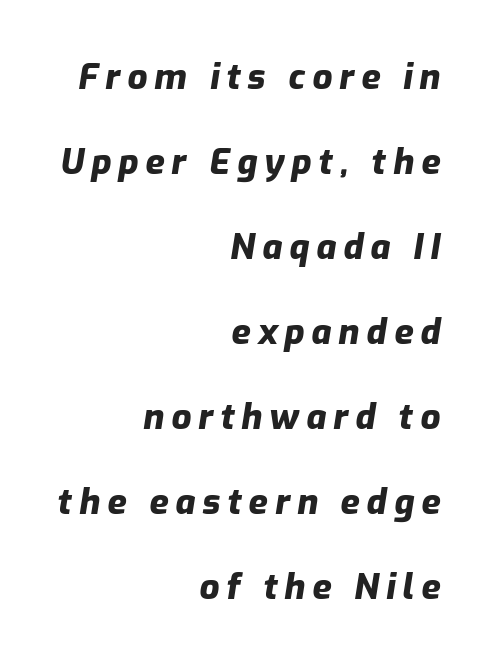
The image shows 35 px heavy type, italic (leaning right); set right-aligned, loose line spacing (2.43x), unusually wide letter spacing (+0.2 em), not underlined; low stroke contrast and a medium x-height.
